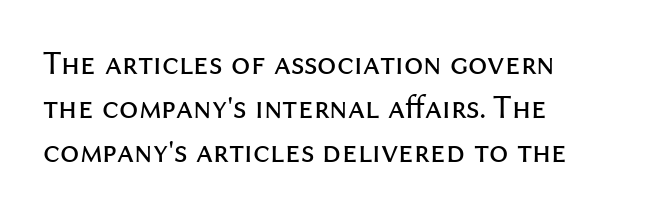
Q: Is the text bold? A: No.
Q: Is the text italic (slanted)? A: No, it is upright.
Q: Is the typeface a serif or a sans-serif typeface? A: Sans-serif.
Q: Is the text underlined? A: No.
Q: How is the paragraph aligned? A: Left-aligned.
Q: Is the spacing between letters normal or unusually wide? A: Normal.
Q: Is the spacing between lines tight, normal or loose? A: Normal.
Q: Width (condensed, normal, or wide)? A: Normal.
Q: Stroke contrast? A: Medium.
Q: x-height? A: Medium.
Q: Monospaced? A: No.
